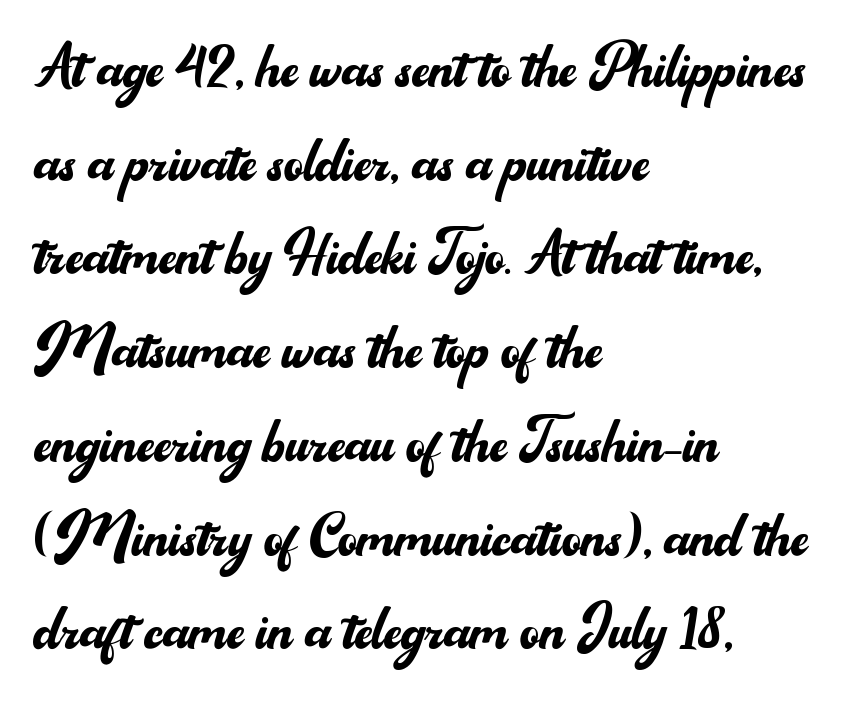
Q: Is the text bold? A: No.
Q: Is the text italic (slanted)? A: Yes.
Q: Is the typeface a serif or a sans-serif typeface? A: Sans-serif.
Q: Is the text underlined? A: No.
Q: How is the paragraph aligned? A: Left-aligned.
Q: Is the spacing between letters normal or unusually wide? A: Normal.
Q: Is the spacing between lines tight, normal or loose? A: Normal.
Q: Width (condensed, normal, or wide)? A: Normal.
Q: Stroke contrast? A: Medium.
Q: x-height? A: Small.
Q: Monospaced? A: No.
